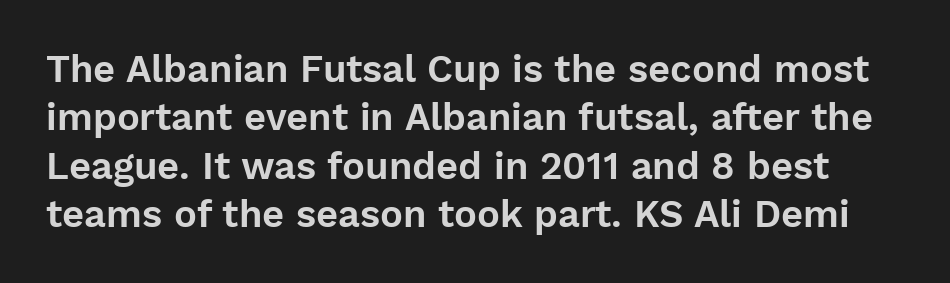
Q: Is the text italic (slanted)? A: No, it is upright.
Q: Is the typeface a serif or a sans-serif typeface? A: Sans-serif.
Q: Is the text underlined? A: No.
Q: Is the spacing between letters normal or unusually wide? A: Normal.
Q: Is the spacing between lines tight, normal or loose? A: Normal.
Q: Width (condensed, normal, or wide)? A: Normal.
Q: Stroke contrast? A: Low.
Q: x-height? A: Medium.
Q: Monospaced? A: No.
